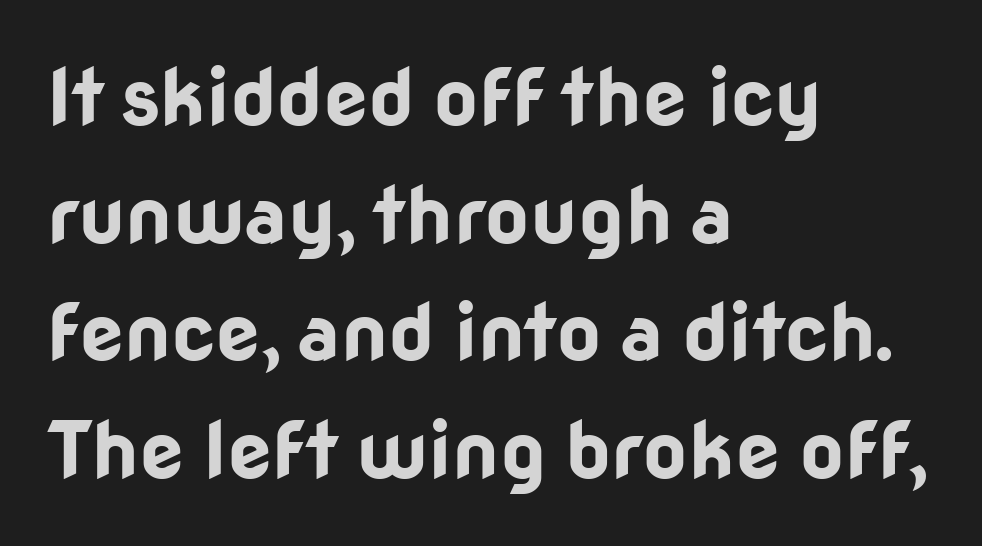
Look at the tracking — it's just the regular setting, nothing added. Does the leading feel generous? No, just average. Italic? Not at all — the glyphs are vertical. Each letter's strokes conclude bluntly, with no projecting serifs.
